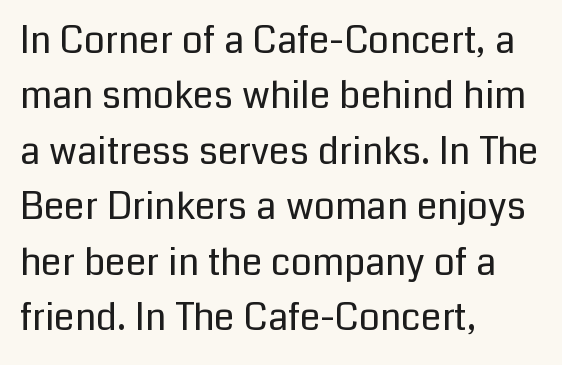
{"serif": "no", "italic": "no", "bold": "no", "weight": "regular", "width": "normal", "stroke_contrast": "low", "x_height": "medium", "monospaced": "no", "underline": "no", "align": "left", "line_spacing": "normal", "line_spacing_ratio": 1.5, "letter_spacing": "normal", "letter_spacing_em": 0.0, "glyph_px": 37}
